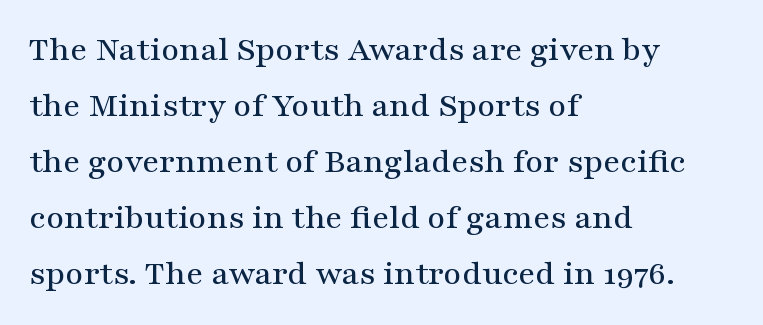
Q: Is the text italic (slanted)? A: No, it is upright.
Q: Is the typeface a serif or a sans-serif typeface? A: Serif.
Q: Is the text underlined? A: No.
Q: How is the paragraph aligned? A: Left-aligned.
Q: Is the spacing between letters normal or unusually wide? A: Normal.
Q: Is the spacing between lines tight, normal or loose? A: Normal.
Q: Width (condensed, normal, or wide)? A: Wide.
Q: Stroke contrast? A: Medium.
Q: x-height? A: Medium.
Q: Monospaced? A: No.
